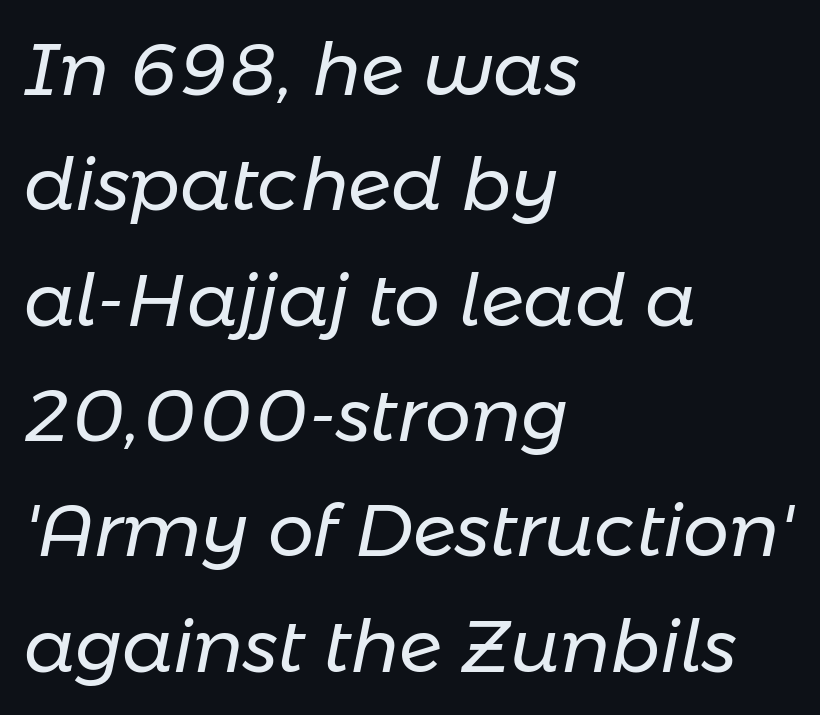
Q: Is the text bold? A: No.
Q: Is the text italic (slanted)? A: Yes, it leans right by about 11 degrees.
Q: Is the text underlined? A: No.
Q: How is the paragraph aligned? A: Left-aligned.
Q: Is the spacing between letters normal or unusually wide? A: Normal.
Q: Is the spacing between lines tight, normal or loose? A: Normal.
Q: Width (condensed, normal, or wide)? A: Normal.
Q: Stroke contrast? A: Low.
Q: x-height? A: Medium.
Q: Monospaced? A: No.
